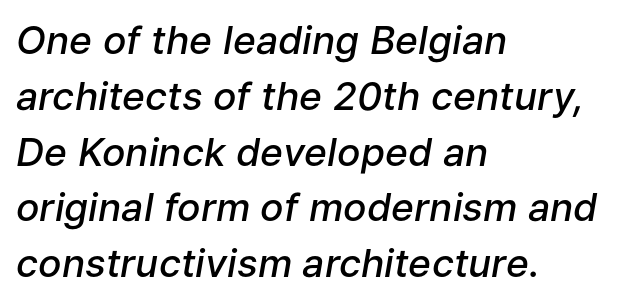
{"italic": "yes", "lean": "right", "slant_degrees": 9, "bold": "semi", "weight": "semibold", "width": "normal", "stroke_contrast": "low", "x_height": "medium", "monospaced": "no", "underline": "no", "align": "left", "line_spacing": "normal", "line_spacing_ratio": 1.43, "letter_spacing": "normal", "letter_spacing_em": 0.0, "glyph_px": 39}
